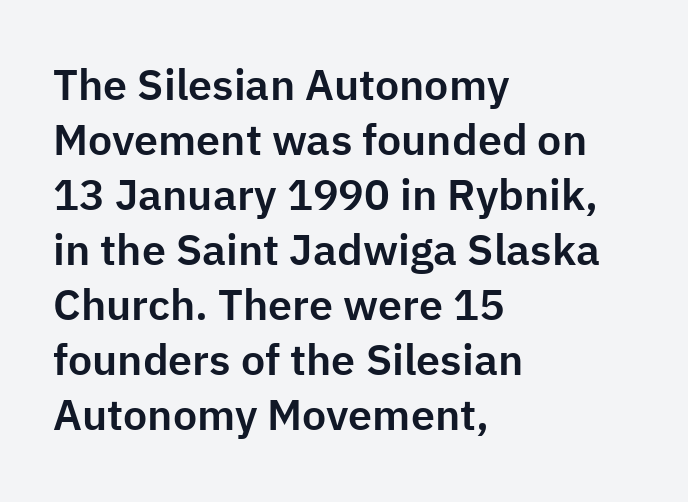
The image shows 43 px sans-serif type, upright; set left-aligned, normal line spacing (1.28x), normal letter spacing, not underlined; low stroke contrast and a medium x-height.
